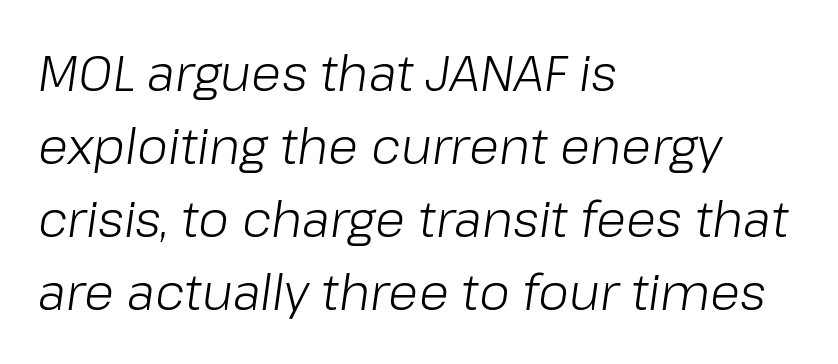
Q: Is the text bold? A: No.
Q: Is the text italic (slanted)? A: Yes, it leans right by about 8 degrees.
Q: Is the text underlined? A: No.
Q: How is the paragraph aligned? A: Left-aligned.
Q: Is the spacing between letters normal or unusually wide? A: Normal.
Q: Is the spacing between lines tight, normal or loose? A: Normal.
Q: Width (condensed, normal, or wide)? A: Normal.
Q: Stroke contrast? A: Low.
Q: x-height? A: Medium.
Q: Monospaced? A: No.
